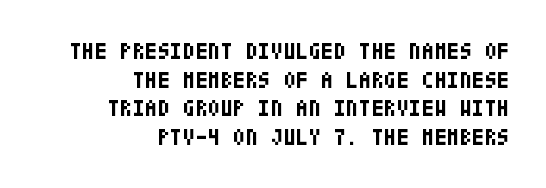
{"italic": "no", "bold": "yes", "underline": "no", "align": "right", "line_spacing": "normal", "line_spacing_ratio": 1.25, "letter_spacing": "normal", "letter_spacing_em": 0.0, "glyph_px": 23}
